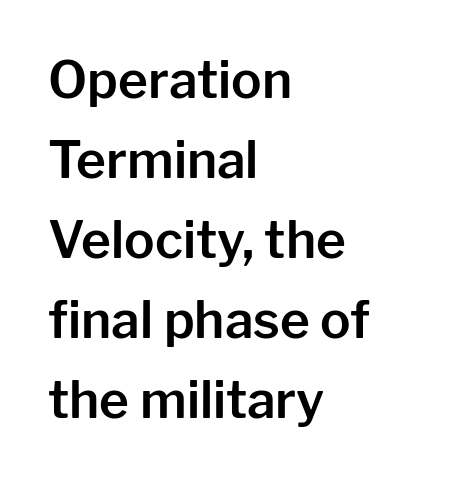
The image shows 51 px sans-serif type, upright; set left-aligned, normal line spacing (1.57x), normal letter spacing, not underlined; low stroke contrast and a medium x-height.
